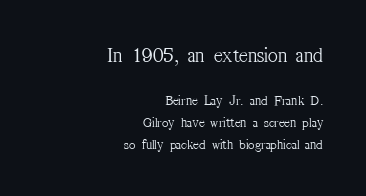
The letters in the upper block stand taller than those in the block below. The gaps between neighbouring characters are ordinary and unremarkable. The cut favours lightness, reaching ordinary text weight at its darkest. Does the lettering tilt? It doesn't — this is upright.
